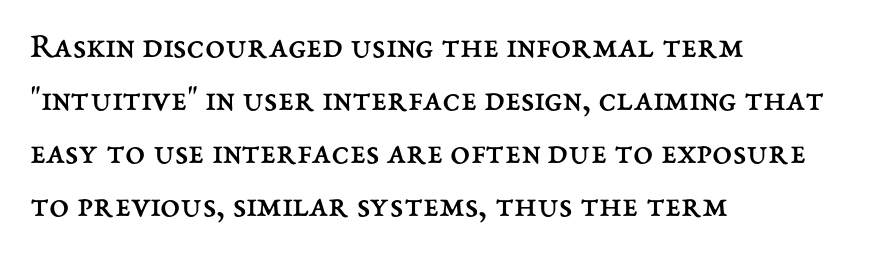
{"italic": "no", "bold": "no", "weight": "regular", "width": "normal", "stroke_contrast": "medium", "x_height": "medium", "monospaced": "no", "underline": "no", "align": "left", "line_spacing": "normal", "line_spacing_ratio": 1.47, "letter_spacing": "normal", "letter_spacing_em": 0.0, "glyph_px": 36}
